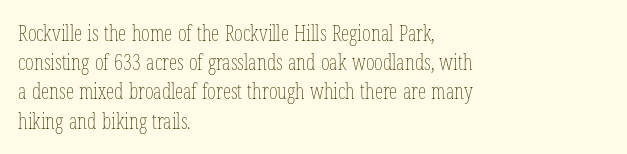
Tracking here is standard; glyphs follow each other at the usual distance. Heft: none added — not bold. These lines are set flush left with a ragged right edge. The letters stand straight up with perfectly vertical stems. Has an underline been added? It has not.
